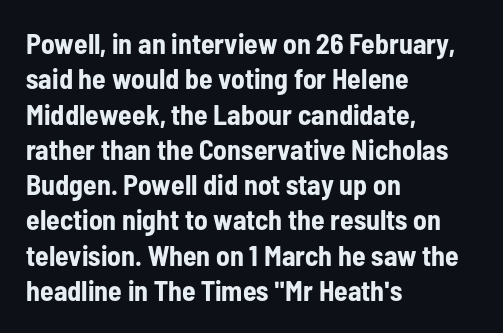
{"serif": "no", "italic": "no", "bold": "yes", "weight": "bold", "width": "condensed", "stroke_contrast": "low", "x_height": "medium", "monospaced": "no", "underline": "no", "align": "left", "line_spacing": "normal", "line_spacing_ratio": 1.26, "letter_spacing": "normal", "letter_spacing_em": 0.0, "glyph_px": 28}
